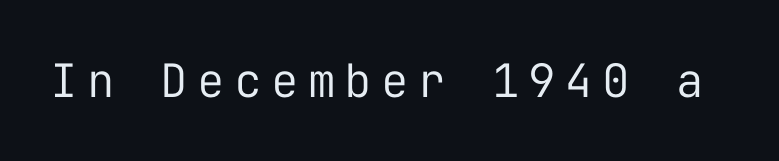
{"serif": "no", "italic": "no", "bold": "no", "weight": "regular", "width": "normal", "stroke_contrast": "low", "x_height": "medium", "monospaced": "yes", "underline": "no", "letter_spacing": "wide", "letter_spacing_em": 0.2, "glyph_px": 46}
